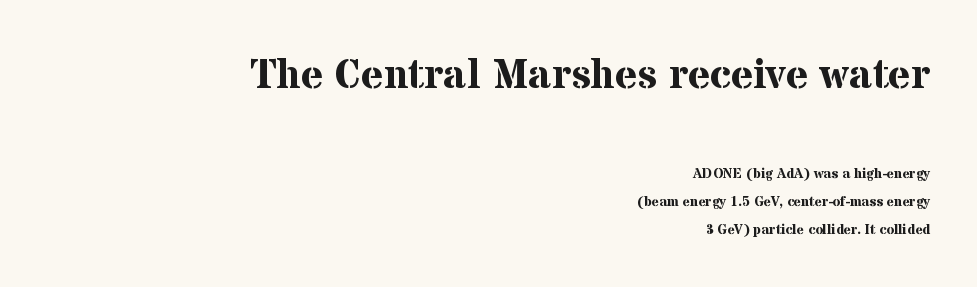
Q: Is the text bold? A: Yes.
Q: Is the text italic (slanted)? A: No, it is upright.
Q: Is the typeface a serif or a sans-serif typeface? A: Serif.
Q: Is the text underlined? A: No.
Q: How is the paragraph aligned? A: Right-aligned.
Q: Is the spacing between letters normal or unusually wide? A: Normal.
Q: Is the spacing between lines tight, normal or loose? A: Loose.
Q: Which block of text is set in a larger size, the first (top) or the second (bottom)? A: The first (top) one.
Q: Width (condensed, normal, or wide)? A: Normal.
Q: Stroke contrast? A: Medium.
Q: x-height? A: Medium.
Q: Monospaced? A: No.
